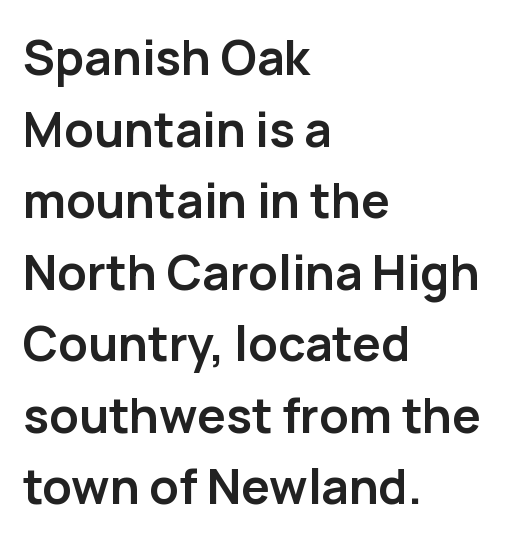
Q: Is the text bold? A: Yes.
Q: Is the text italic (slanted)? A: No, it is upright.
Q: Is the typeface a serif or a sans-serif typeface? A: Sans-serif.
Q: Is the text underlined? A: No.
Q: How is the paragraph aligned? A: Left-aligned.
Q: Is the spacing between letters normal or unusually wide? A: Normal.
Q: Is the spacing between lines tight, normal or loose? A: Normal.
Q: Width (condensed, normal, or wide)? A: Normal.
Q: Stroke contrast? A: Low.
Q: x-height? A: Medium.
Q: Monospaced? A: No.
